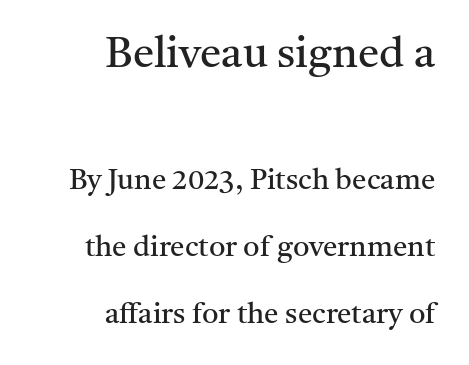
Nothing heavy about these letters — not bold at all. These two chunks differ in scale, with the top chunk taking the larger measure. The horizontal fit of the characters is conventional and even. The letters advance in unequal steps, a hallmark of proportional type. The letters stand straight up with perfectly vertical stems. No word sits above an underline.
